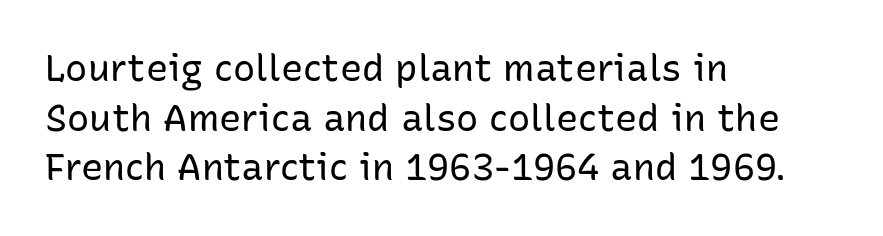
The image shows 37 px regular-weight sans-serif type, upright; set left-aligned, normal line spacing (1.34x), normal letter spacing, not underlined; low stroke contrast and a medium x-height.
